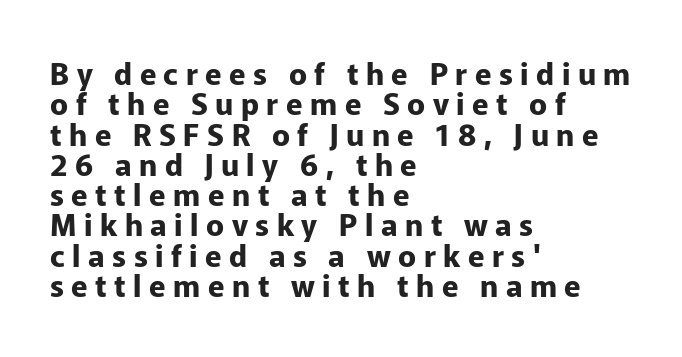
The image shows 30 px bold sans-serif type, upright; set left-aligned, tight line spacing (1.01x), unusually wide letter spacing (+0.25 em), not underlined; low stroke contrast and a medium x-height.
